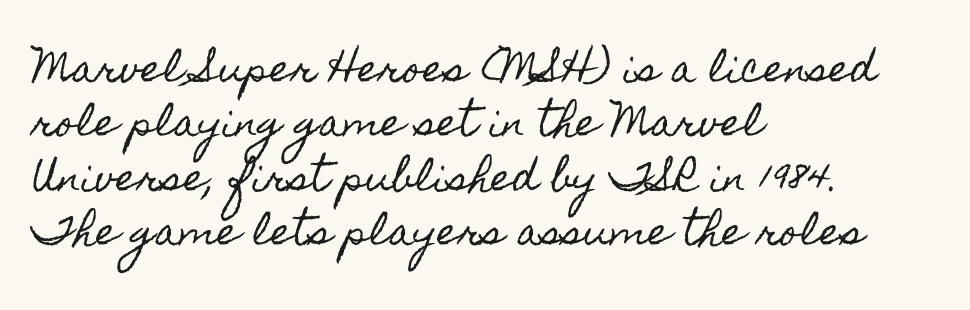
The image shows 37 px condensed type; set left-aligned, normal line spacing (1.47x), normal letter spacing, not underlined; a small x-height.
